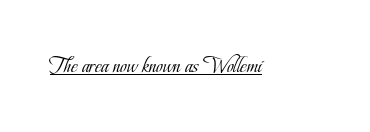
Students, observe the line beneath the letters — that is underlining. Stems here are at most as thick as an everyday book face. Between one letter and the next there's only the usual sliver of space.
